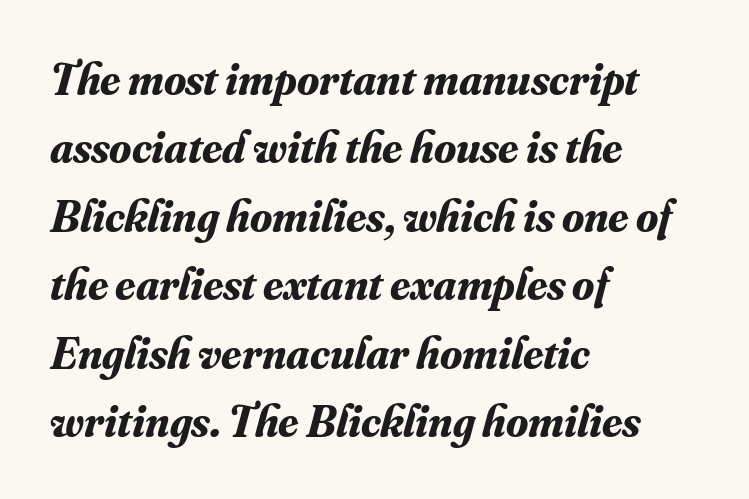
The image shows 45 px bold serif type, italic (leaning right); set left-aligned, normal line spacing (1.52x), normal letter spacing, not underlined; medium stroke contrast and a small x-height.
